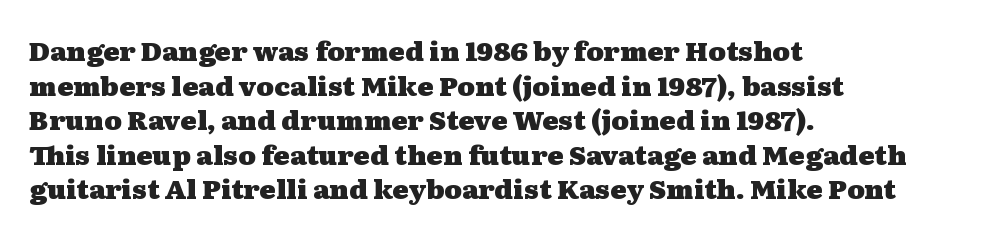
Q: Is the text bold? A: Yes.
Q: Is the text italic (slanted)? A: No, it is upright.
Q: Is the text underlined? A: No.
Q: How is the paragraph aligned? A: Left-aligned.
Q: Is the spacing between letters normal or unusually wide? A: Normal.
Q: Is the spacing between lines tight, normal or loose? A: Normal.
